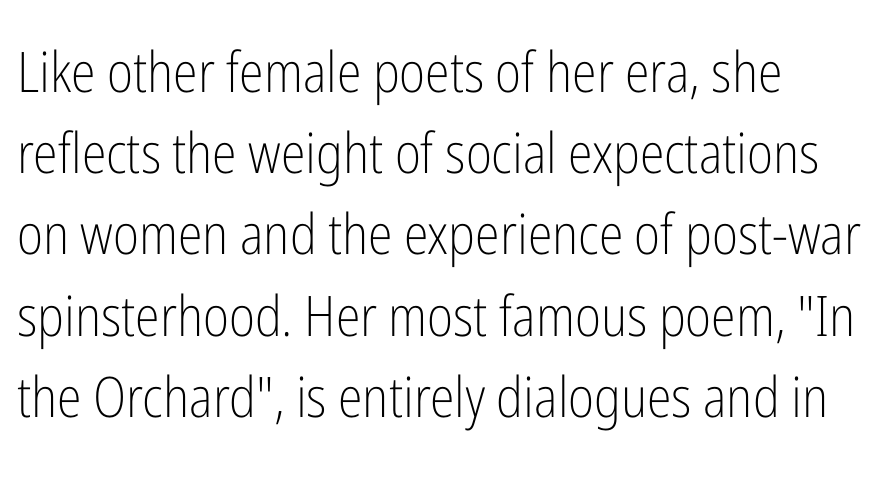
The image shows 56 px light, condensed sans-serif type, upright; set left-aligned, normal line spacing (1.45x), normal letter spacing, not underlined; low stroke contrast and a medium x-height.
